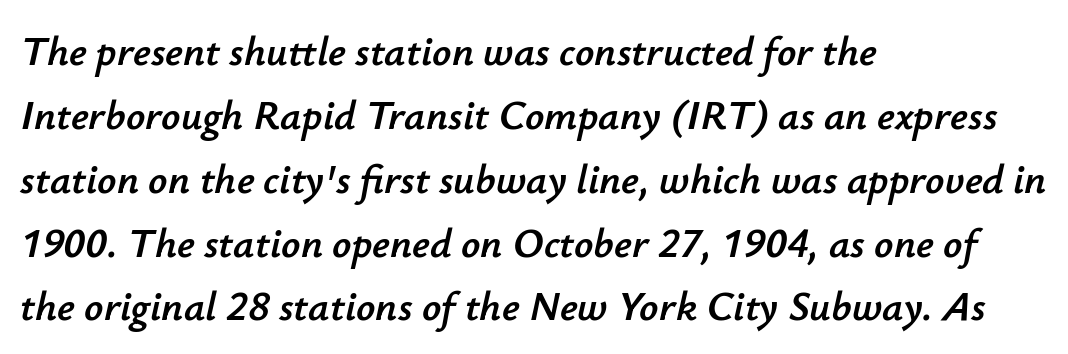
Q: Is the text italic (slanted)? A: Yes, it leans right by about 12 degrees.
Q: Is the text underlined? A: No.
Q: How is the paragraph aligned? A: Left-aligned.
Q: Is the spacing between letters normal or unusually wide? A: Normal.
Q: Is the spacing between lines tight, normal or loose? A: Normal.
Q: Width (condensed, normal, or wide)? A: Normal.
Q: Stroke contrast? A: Low.
Q: x-height? A: Small.
Q: Monospaced? A: No.
